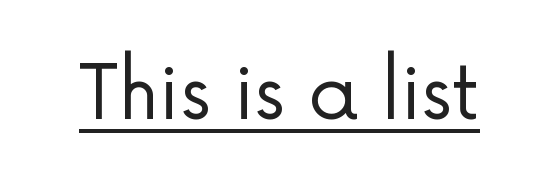
The image shows 75 px regular-weight sans-serif type, upright; set normal letter spacing, underlined; low stroke contrast and a medium x-height.
